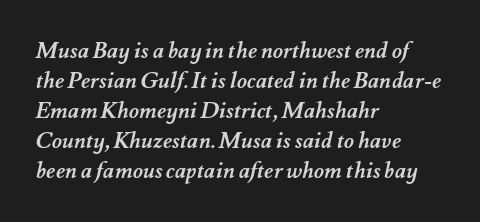
The image shows 22 px bold type; set left-aligned, normal line spacing (1.36x), normal letter spacing, not underlined.
